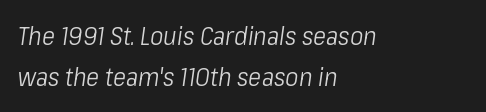
The strip under each line holds only bare page. Tracking here is standard; glyphs follow each other at the usual distance. The weight tops out at a normal text grade. Compared with a centered layout, this one pins lines to the left instead. Posture: slanted.
